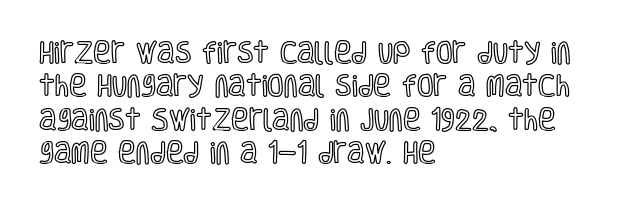
{"italic": "no", "underline": "no", "align": "left", "line_spacing": "normal", "line_spacing_ratio": 1.39, "letter_spacing": "normal", "letter_spacing_em": 0.0, "glyph_px": 24}
